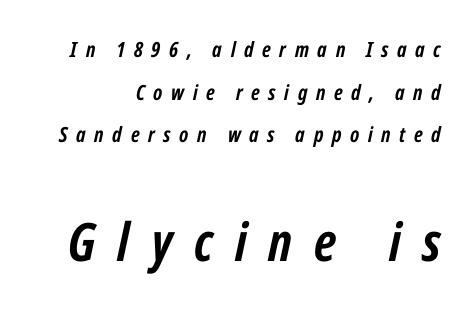
The image shows 53 px semibold, condensed type, italic (leaning right); set loose line spacing (2.03x), unusually wide letter spacing (+0.41 em), not underlined; the second (bottom) block is 2.52x larger; low stroke contrast and a medium x-height.
